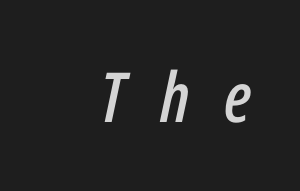
The image shows 69 px condensed type, italic (leaning right); set right-aligned, unusually wide letter spacing (+0.5 em), not underlined; low stroke contrast and a medium x-height.
